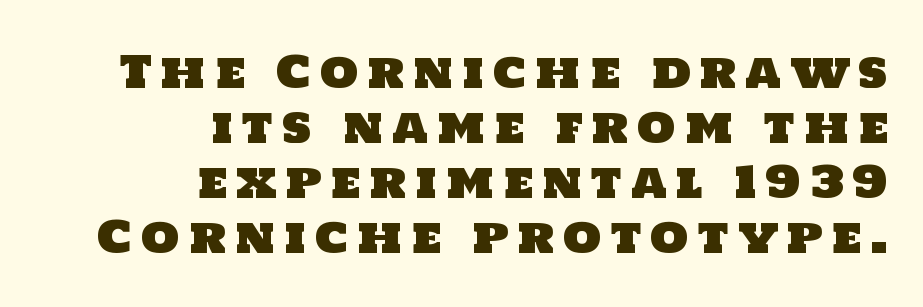
The image shows 44 px sans-serif type; set right-aligned, normal line spacing (1.25x), unusually wide letter spacing (+0.2 em), not underlined; low stroke contrast and a large x-height.
